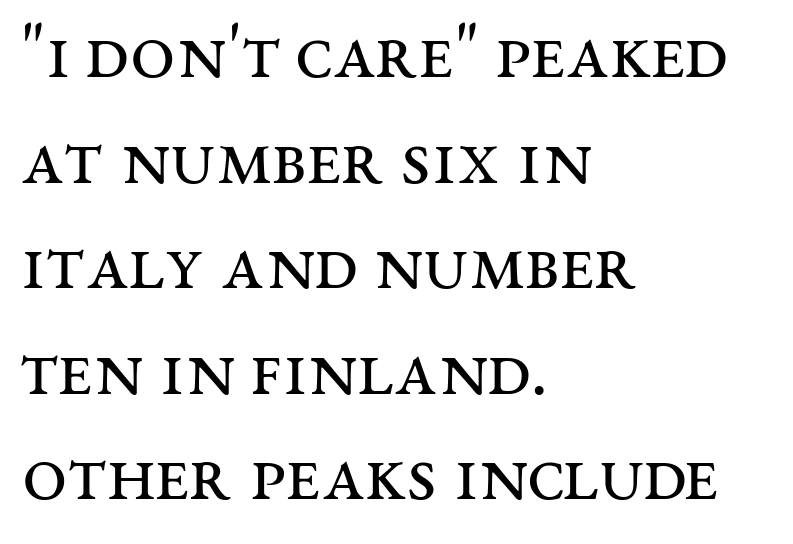
Q: Is the text bold? A: No.
Q: Is the text italic (slanted)? A: No, it is upright.
Q: Is the typeface a serif or a sans-serif typeface? A: Serif.
Q: Is the text underlined? A: No.
Q: How is the paragraph aligned? A: Left-aligned.
Q: Is the spacing between letters normal or unusually wide? A: Normal.
Q: Is the spacing between lines tight, normal or loose? A: Normal.
Q: Width (condensed, normal, or wide)? A: Wide.
Q: Stroke contrast? A: Medium.
Q: x-height? A: Large.
Q: Monospaced? A: No.
